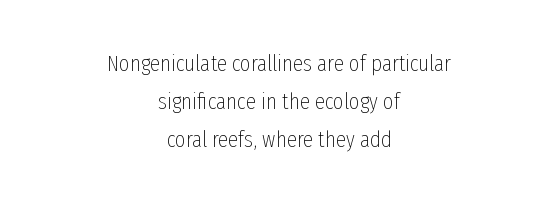
{"italic": "no", "bold": "no", "underline": "no", "align": "center", "line_spacing": "normal", "line_spacing_ratio": 1.65, "letter_spacing": "normal", "letter_spacing_em": 0.0, "glyph_px": 23}
